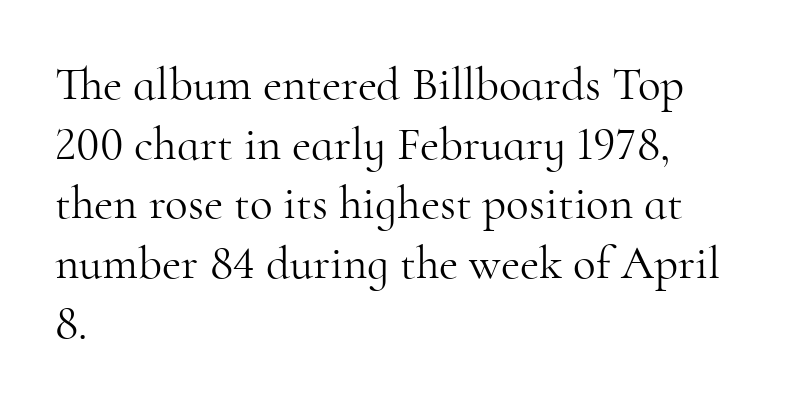
The image shows 47 px light serif type, upright; set left-aligned, normal line spacing (1.27x), normal letter spacing, not underlined; high stroke contrast and a small x-height.
